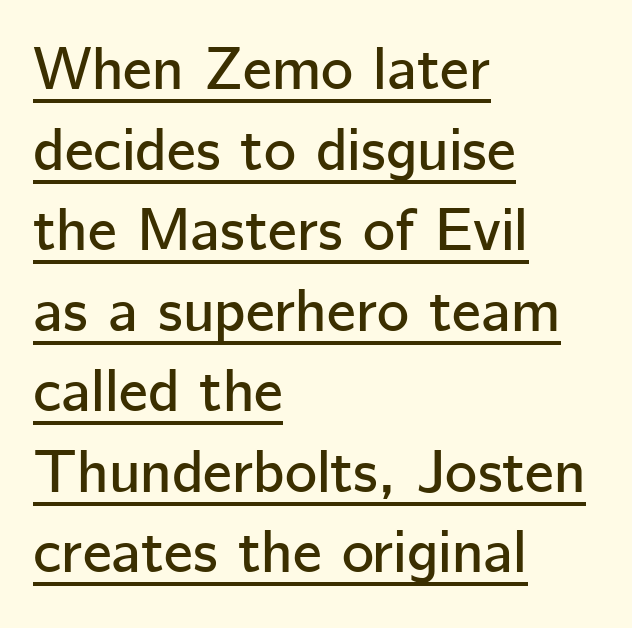
Q: Is the text italic (slanted)? A: No, it is upright.
Q: Is the typeface a serif or a sans-serif typeface? A: Sans-serif.
Q: Is the text underlined? A: Yes.
Q: How is the paragraph aligned? A: Left-aligned.
Q: Is the spacing between letters normal or unusually wide? A: Normal.
Q: Is the spacing between lines tight, normal or loose? A: Normal.
Q: Width (condensed, normal, or wide)? A: Normal.
Q: Stroke contrast? A: Low.
Q: x-height? A: Medium.
Q: Monospaced? A: No.
